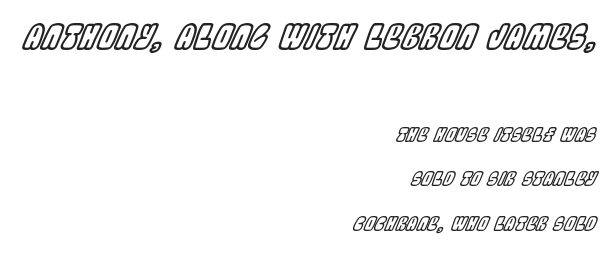
{"italic": "yes", "lean": "right", "slant_degrees": 22, "width": "condensed", "x_height": "large", "monospaced": "no", "underline": "no", "align": "right", "line_spacing": "loose", "line_spacing_ratio": 2.34, "letter_spacing": "normal", "letter_spacing_em": 0.0, "larger_block": "first", "size_ratio": 1.74, "glyph_px": 33}
